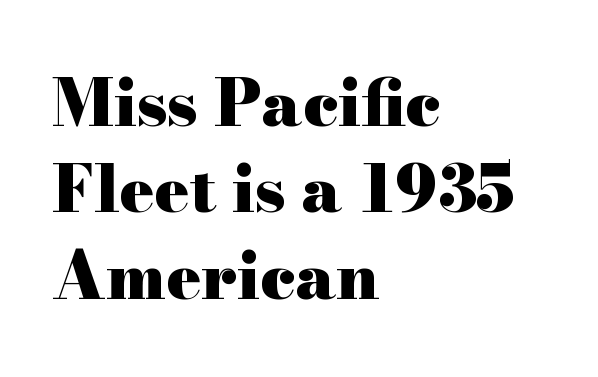
Q: Is the text bold? A: Yes.
Q: Is the text italic (slanted)? A: No, it is upright.
Q: Is the typeface a serif or a sans-serif typeface? A: Serif.
Q: Is the text underlined? A: No.
Q: How is the paragraph aligned? A: Left-aligned.
Q: Is the spacing between letters normal or unusually wide? A: Normal.
Q: Is the spacing between lines tight, normal or loose? A: Normal.
Q: Width (condensed, normal, or wide)? A: Wide.
Q: Stroke contrast? A: High.
Q: x-height? A: Small.
Q: Monospaced? A: No.
